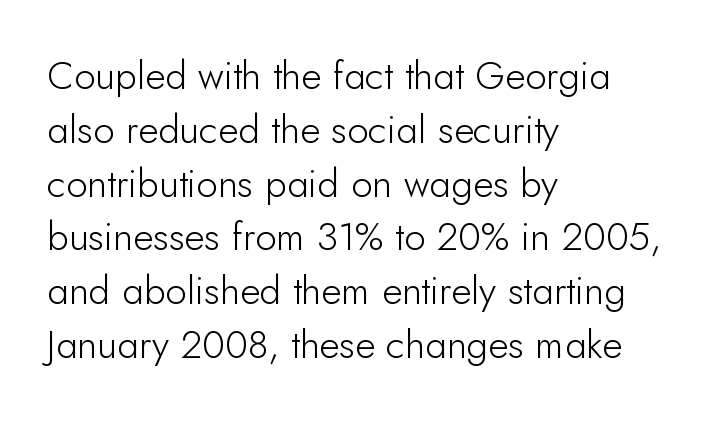
Upright lettering throughout. The letters carry no serifs — their stems end cleanly without finishing strokes. How would I describe the line gaps? Plain and ordinary. Looks like regular typesetting: each glyph gets only the width it needs.
